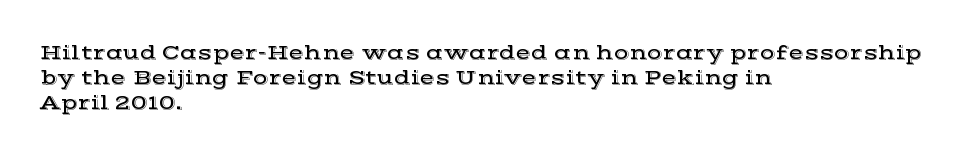
{"italic": "no", "underline": "no", "align": "left", "line_spacing_ratio": 1.24, "letter_spacing": "normal", "letter_spacing_em": 0.0, "glyph_px": 20}
